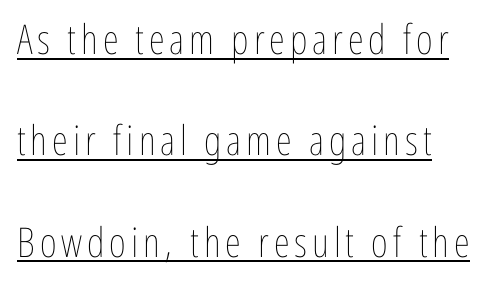
These glyphs show unthickened strokes, regular width or finer. Each new line begins a long way beneath the previous one. Proportional: the letters do not fall into vertical columns. Nope, not italic — everything's standing straight. These characters rest on top of a visible drawn line.
